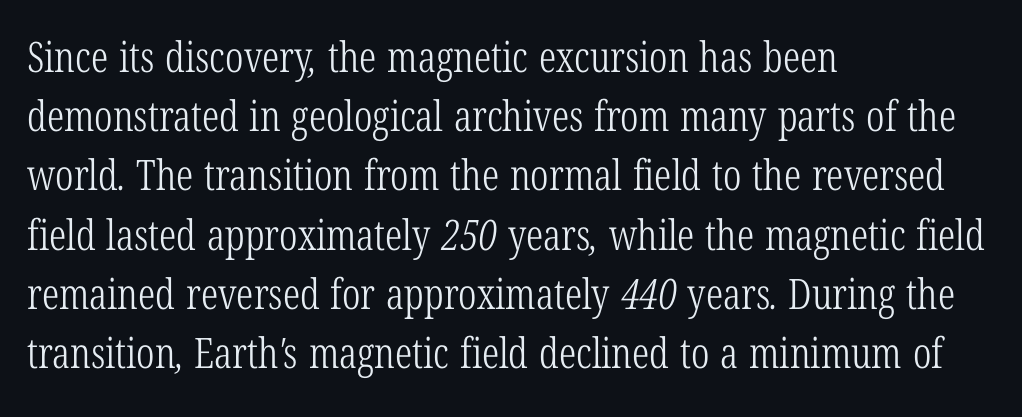
Tracking value appears to be zero — textbook default spacing. Does the copy run flush right? No — it runs flush left. The font family rendered here belongs to the serif group. Bare-footed words on every line. The rendering uses natural spacing where letterforms have individual widths. Weight: regular or lighter.
